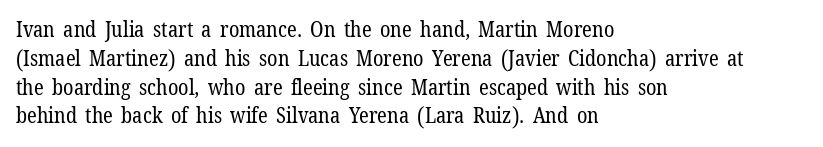
Each new line begins a customary step beneath the previous one. Stems here are at most as thick as an everyday book face. Words appear dense and cohesive because spacing is normal. Descenders hang freely into open space. The axis of the letterforms is exactly vertical.
